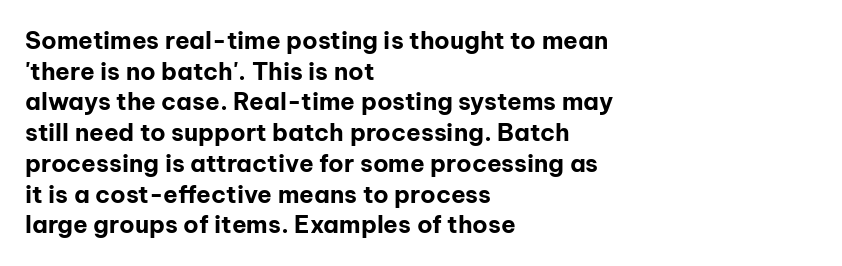
Summary of weight: heavy, a full bold. Tracking value appears to be zero — textbook default spacing. No italicization has been applied; the sample stays upright. The words here are not underlined. A normal amount of white space separates one row of letters from the next.
